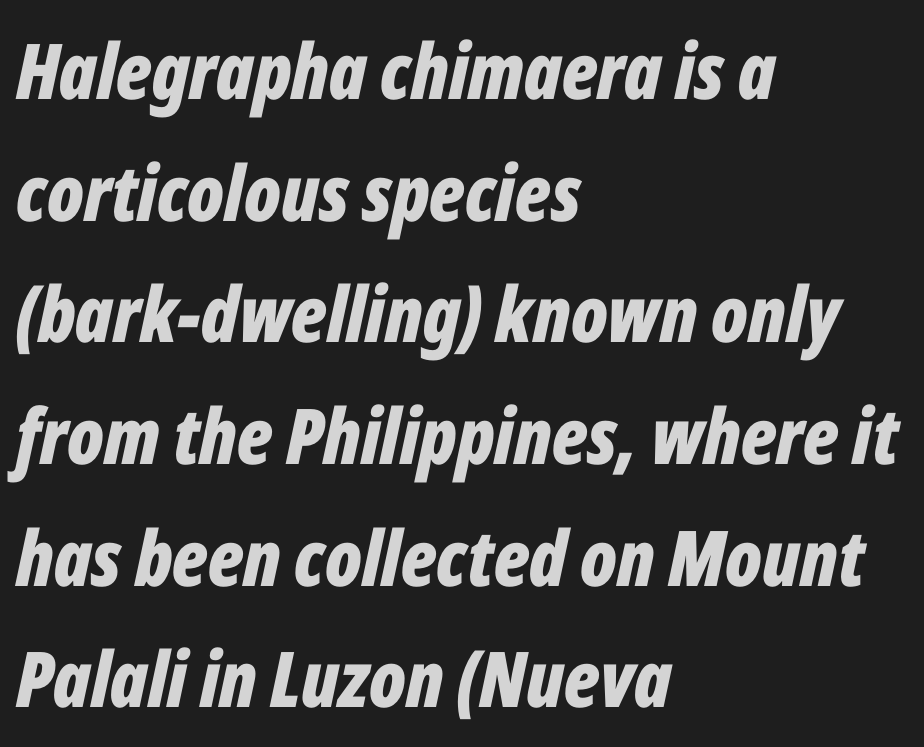
The image shows 77 px bold, condensed type, italic (leaning right); set left-aligned, normal line spacing (1.58x), normal letter spacing, not underlined; low stroke contrast and a medium x-height.
